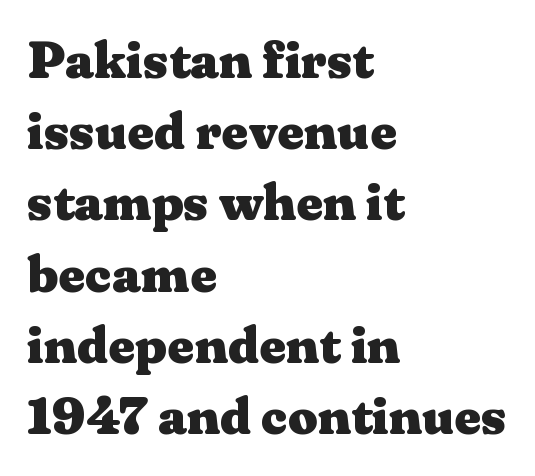
This block has exactly the height ordinary leading produces. Beneath every word, the page is bare. Observe the serifs anchoring each vertical stroke in this sample. You could not count columns in this text — the font is proportionally spaced. Every letter is thick-stroked: bold, no question. In CSS terms this would be text-align: left.
